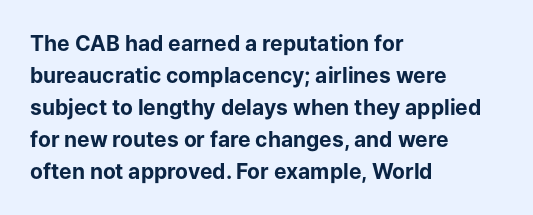
The image shows 21 px bold type, upright; set left-aligned, normal line spacing (1.52x), normal letter spacing, not underlined.
